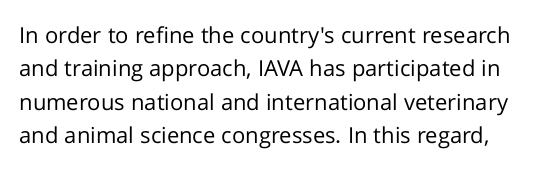
Underlining? Definitely not there. Is there any slant? The stems are plumb. Spacing between characters is what you'd get straight out of the box. Unbolded letterforms with no extra heft.
